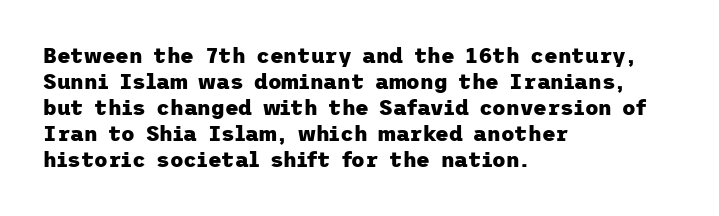
Q: Is the text bold? A: Yes.
Q: Is the text italic (slanted)? A: No, it is upright.
Q: Is the text underlined? A: No.
Q: How is the paragraph aligned? A: Left-aligned.
Q: Is the spacing between letters normal or unusually wide? A: Normal.
